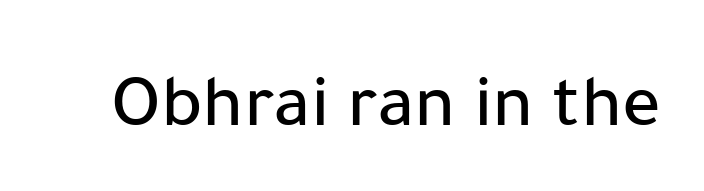
The image shows 76 px sans-serif type, upright; set normal letter spacing, not underlined; low stroke contrast and a medium x-height.
